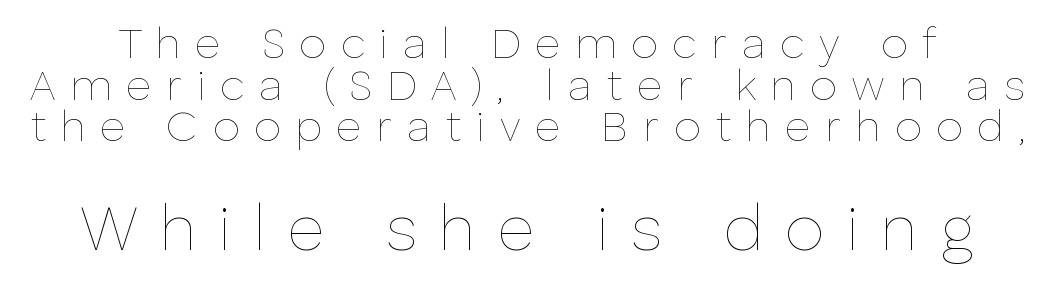
The image shows 64 px thin type, upright; set tight line spacing (0.97x), unusually wide letter spacing (+0.34 em), not underlined; the second (bottom) block is 1.49x larger; low stroke contrast and a medium x-height.
